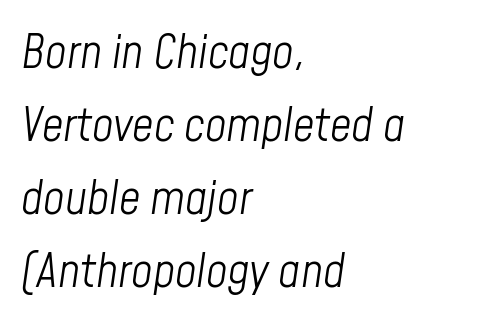
A quiet, ordinary-to-light weight characterises the typeface. Here the designer chose a conventional face with non-uniform glyph widths. Tracking here is standard; glyphs follow each other at the usual distance. Where is the straight margin? On the left. Tall strokes in this sample are angled rather than plumb.
